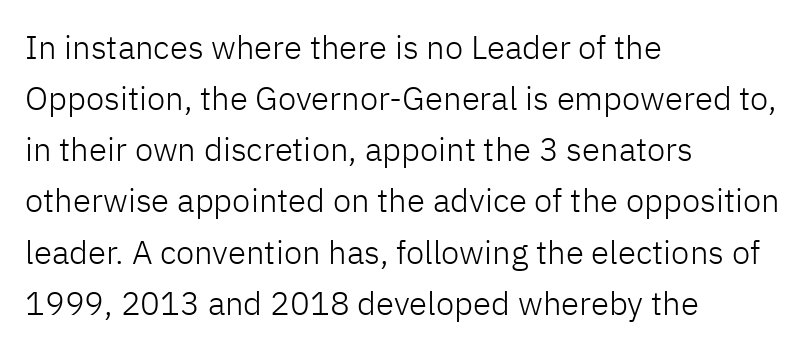
Q: Is the text bold? A: No.
Q: Is the text italic (slanted)? A: No, it is upright.
Q: Is the typeface a serif or a sans-serif typeface? A: Sans-serif.
Q: Is the text underlined? A: No.
Q: How is the paragraph aligned? A: Left-aligned.
Q: Is the spacing between letters normal or unusually wide? A: Normal.
Q: Is the spacing between lines tight, normal or loose? A: Normal.
Q: Width (condensed, normal, or wide)? A: Normal.
Q: Stroke contrast? A: Low.
Q: x-height? A: Medium.
Q: Monospaced? A: No.
